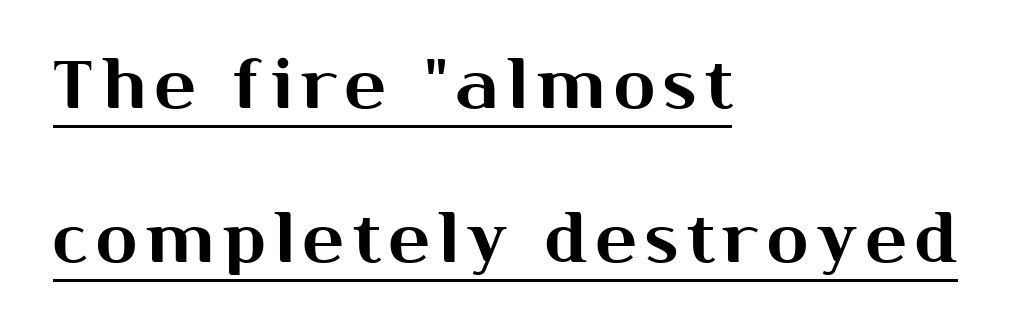
{"serif": "no", "italic": "no", "width": "normal", "stroke_contrast": "medium", "x_height": "medium", "monospaced": "no", "underline": "yes", "align": "left", "line_spacing": "loose", "line_spacing_ratio": 2.27, "glyph_px": 68}
